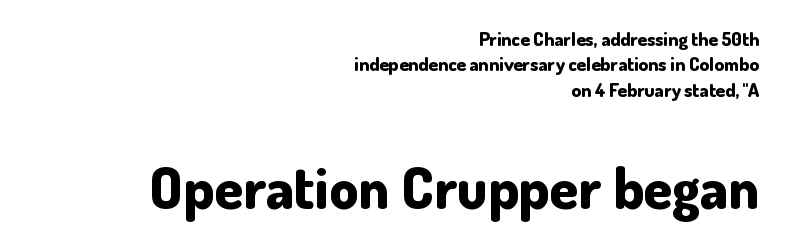
Q: Is the text bold? A: Yes.
Q: Is the text italic (slanted)? A: No, it is upright.
Q: Is the typeface a serif or a sans-serif typeface? A: Sans-serif.
Q: Is the text underlined? A: No.
Q: How is the paragraph aligned? A: Right-aligned.
Q: Is the spacing between letters normal or unusually wide? A: Normal.
Q: Is the spacing between lines tight, normal or loose? A: Normal.
Q: Which block of text is set in a larger size, the first (top) or the second (bottom)? A: The second (bottom) one.
Q: Width (condensed, normal, or wide)? A: Normal.
Q: Stroke contrast? A: Low.
Q: x-height? A: Small.
Q: Monospaced? A: No.
